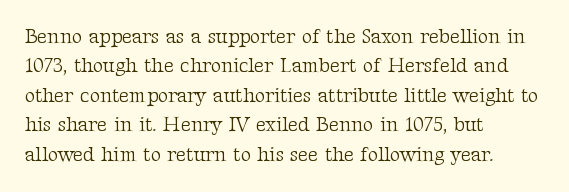
The image shows 20 px text type, upright; set left-aligned, normal line spacing (1.47x), normal letter spacing, not underlined.
